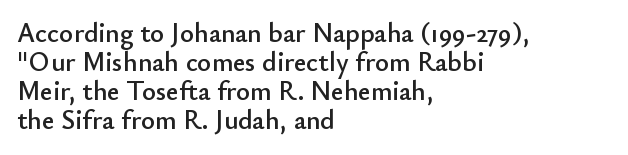
The image shows 27 px text type, upright; set left-aligned, tight line spacing (1.08x), normal letter spacing, not underlined.
